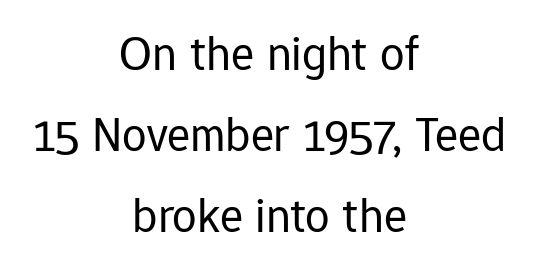
Q: Is the text bold? A: No.
Q: Is the text italic (slanted)? A: No, it is upright.
Q: Is the typeface a serif or a sans-serif typeface? A: Sans-serif.
Q: Is the text underlined? A: No.
Q: How is the paragraph aligned? A: Centered.
Q: Is the spacing between letters normal or unusually wide? A: Normal.
Q: Is the spacing between lines tight, normal or loose? A: Normal.
Q: Width (condensed, normal, or wide)? A: Normal.
Q: Stroke contrast? A: Low.
Q: x-height? A: Medium.
Q: Monospaced? A: No.
